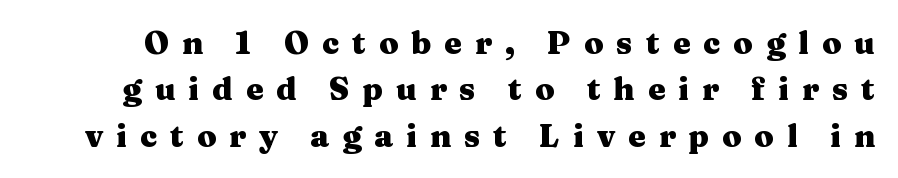
Q: Is the text bold? A: Yes.
Q: Is the text italic (slanted)? A: No, it is upright.
Q: Is the typeface a serif or a sans-serif typeface? A: Serif.
Q: Is the text underlined? A: No.
Q: Is the spacing between letters normal or unusually wide? A: Unusually wide.
Q: Is the spacing between lines tight, normal or loose? A: Normal.
Q: Width (condensed, normal, or wide)? A: Wide.
Q: Stroke contrast? A: Medium.
Q: x-height? A: Medium.
Q: Monospaced? A: No.
